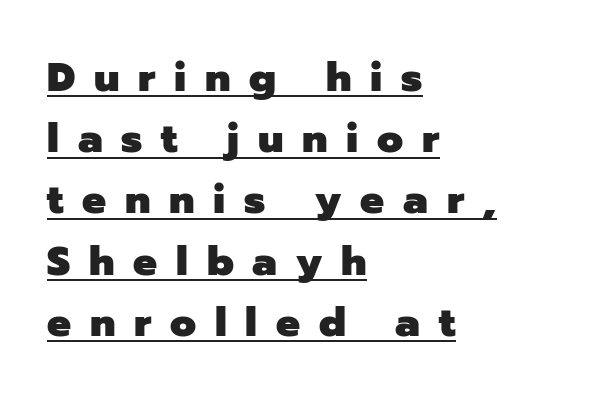
Typeset ragged right — the left edge is the straight one. The tracking jumps out immediately: characters are airy and widely separated. The lettering is marked with a stroke running underneath it. Students, observe: this is what conventionally led text looks like. Nothing sits at the stroke ends, so this counts as sans-serif.
